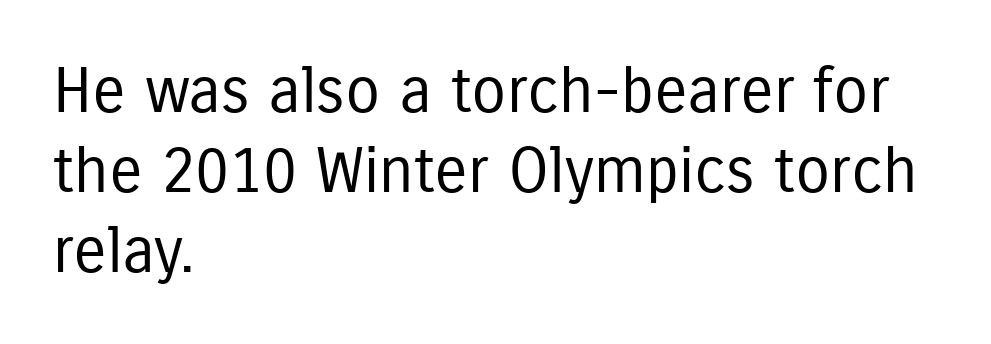
The image shows 63 px regular-weight, condensed sans-serif type, upright; set left-aligned, normal line spacing (1.27x), normal letter spacing, not underlined; low stroke contrast and a medium x-height.
